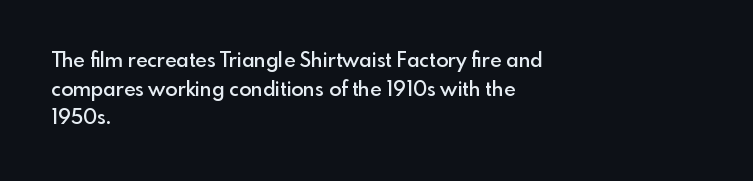
Q: Is the text bold? A: Semi-bold.
Q: Is the text italic (slanted)? A: No, it is upright.
Q: Is the text underlined? A: No.
Q: How is the paragraph aligned? A: Left-aligned.
Q: Is the spacing between letters normal or unusually wide? A: Normal.
Q: Is the spacing between lines tight, normal or loose? A: Normal.
